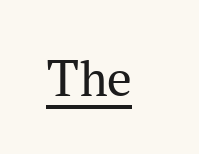
Q: Is the text bold? A: No.
Q: Is the text italic (slanted)? A: No, it is upright.
Q: Is the typeface a serif or a sans-serif typeface? A: Serif.
Q: Is the text underlined? A: Yes.
Q: Is the spacing between letters normal or unusually wide? A: Normal.
Q: Width (condensed, normal, or wide)? A: Normal.
Q: Stroke contrast? A: Medium.
Q: x-height? A: Medium.
Q: Monospaced? A: No.
